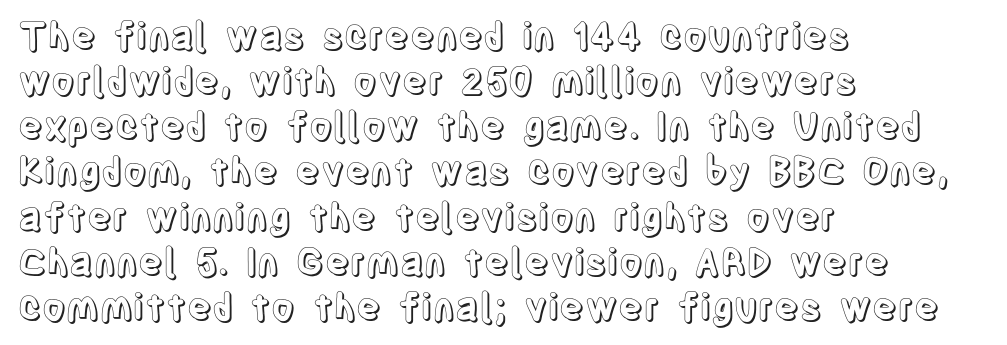
{"italic": "no", "width": "condensed", "x_height": "large", "monospaced": "no", "underline": "no", "align": "left", "line_spacing_ratio": 1.22, "letter_spacing": "normal", "letter_spacing_em": 0.0, "glyph_px": 37}
